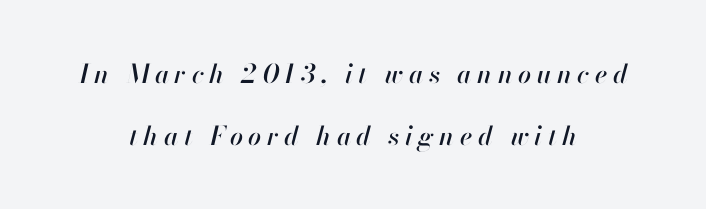
The image shows 26 px text type, italic (leaning right); set centered, loose line spacing (2.38x), unusually wide letter spacing (+0.21 em), not underlined.
